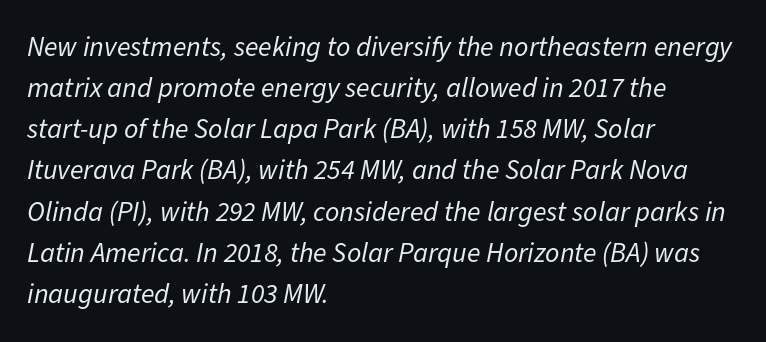
The image shows 28 px regular-weight type, italic (leaning right); set left-aligned, normal line spacing (1.47x), normal letter spacing, not underlined; low stroke contrast and a medium x-height.
